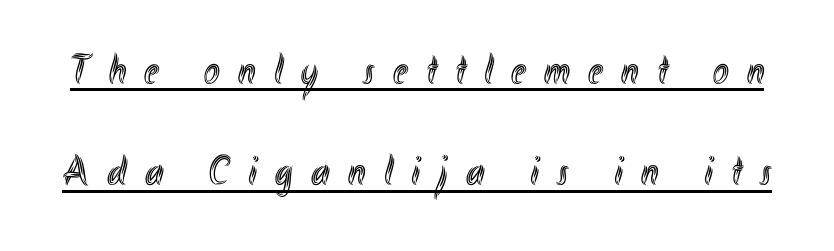
The image shows 42 px condensed type; set loose line spacing (2.41x), unusually wide letter spacing (+0.44 em), underlined; a small x-height.
